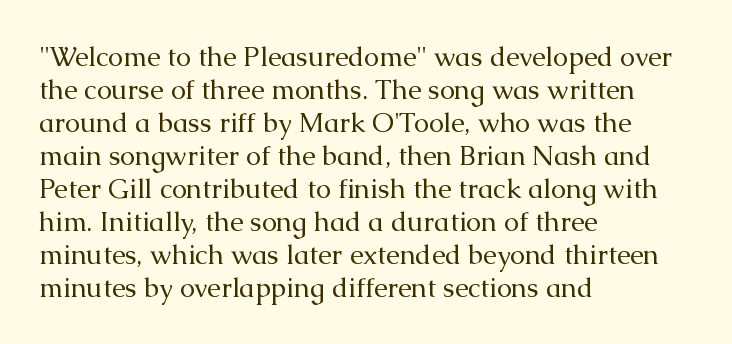
The type sits square on the baseline with zero lean. All the whitespace from short lines collects on the right. Students, note that the glyphs here touch the page at normal intervals. Weight class: somewhere from thin through regular. The foot of each line stays bare and open.
